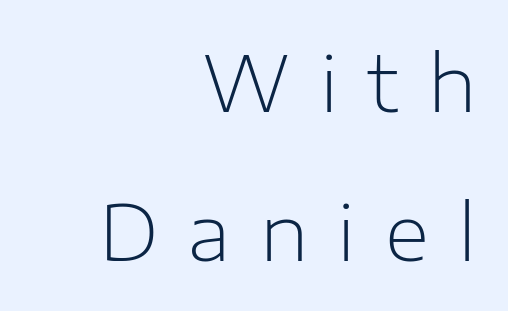
The typesetting does not lean heavy: it is not bold. Reading down the column, the eye jumps a long way to each next line. A flush-right, rag-left setting is used for this passage. These lines are rendered in a variable-pitch font. A bare baseline throughout the passage.
